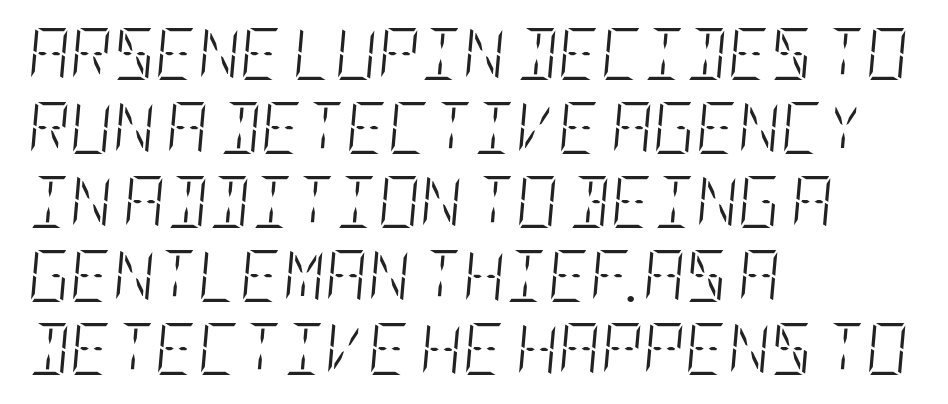
{"italic": "yes", "lean": "right", "slant_degrees": 5, "bold": "no", "weight": "light", "width": "condensed", "stroke_contrast": "low", "x_height": "large", "underline": "no", "align": "left", "line_spacing": "normal", "line_spacing_ratio": 1.42, "letter_spacing": "normal", "letter_spacing_em": 0.0, "glyph_px": 52}
